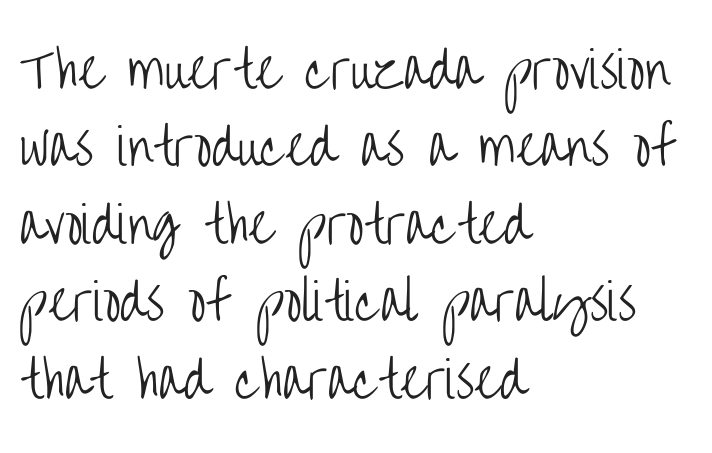
{"serif": "no", "italic": "no", "bold": "no", "weight": "light", "width": "condensed", "stroke_contrast": "low", "x_height": "large", "monospaced": "no", "underline": "no", "align": "left", "line_spacing": "normal", "line_spacing_ratio": 1.55, "letter_spacing": "normal", "letter_spacing_em": 0.0, "glyph_px": 50}
